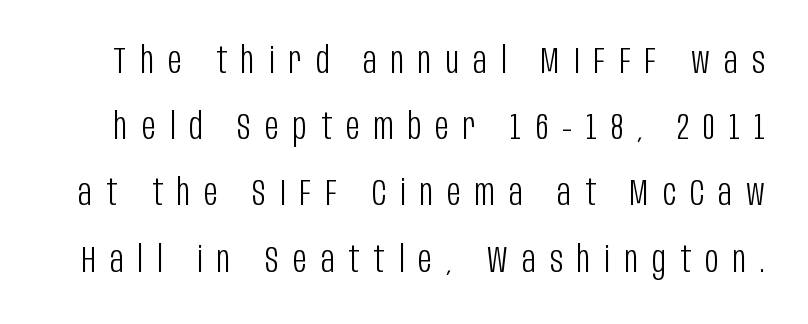
There is plenty of visible air inserted between adjacent glyphs. The letters stand straight up with perfectly vertical stems. Looks like regular typesetting: each glyph gets only the width it needs. Decoration check: the copy has no underline.
